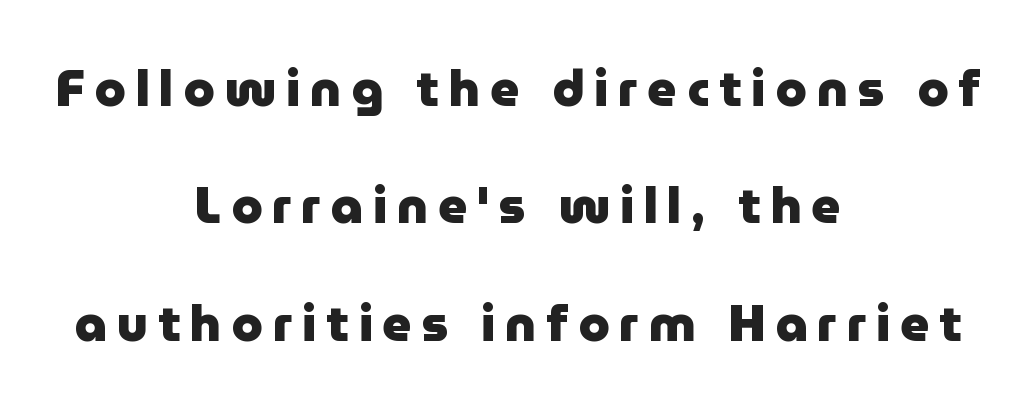
Q: Is the text bold? A: Yes.
Q: Is the text italic (slanted)? A: No, it is upright.
Q: Is the typeface a serif or a sans-serif typeface? A: Sans-serif.
Q: Is the text underlined? A: No.
Q: How is the paragraph aligned? A: Centered.
Q: Is the spacing between letters normal or unusually wide? A: Unusually wide.
Q: Is the spacing between lines tight, normal or loose? A: Loose.
Q: Width (condensed, normal, or wide)? A: Normal.
Q: Stroke contrast? A: Low.
Q: x-height? A: Medium.
Q: Monospaced? A: No.
